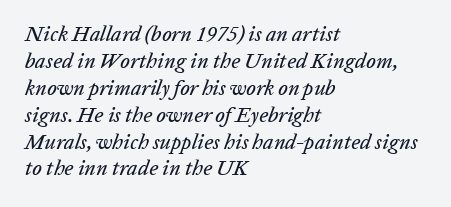
The horizontal fit of the characters is conventional and even. Baseline-to-baseline distance is the conventional proportion of letter height. Notice how the passage keeps a crisp vertical edge on the left only. Compared with ordinary roman type, these characters are visibly tilted.
